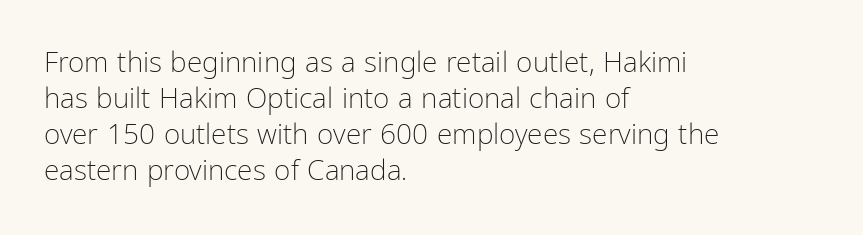
{"serif": "no", "italic": "no", "bold": "no", "weight": "light", "width": "condensed", "stroke_contrast": "low", "x_height": "medium", "monospaced": "no", "underline": "no", "align": "left", "line_spacing": "normal", "line_spacing_ratio": 1.28, "letter_spacing": "normal", "letter_spacing_em": 0.0, "glyph_px": 28}
